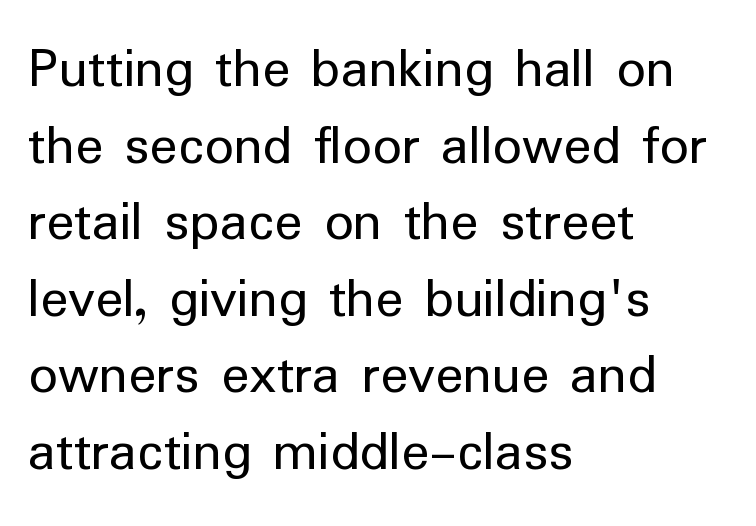
The image shows 58 px regular-weight sans-serif type, upright; set left-aligned, normal line spacing (1.32x), normal letter spacing, not underlined; low stroke contrast and a medium x-height.
